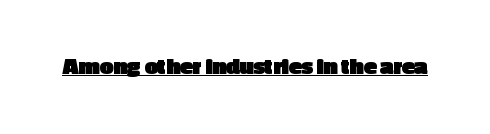
{"italic": "no", "bold": "yes", "underline": "yes", "letter_spacing": "normal", "letter_spacing_em": 0.0, "glyph_px": 24}
